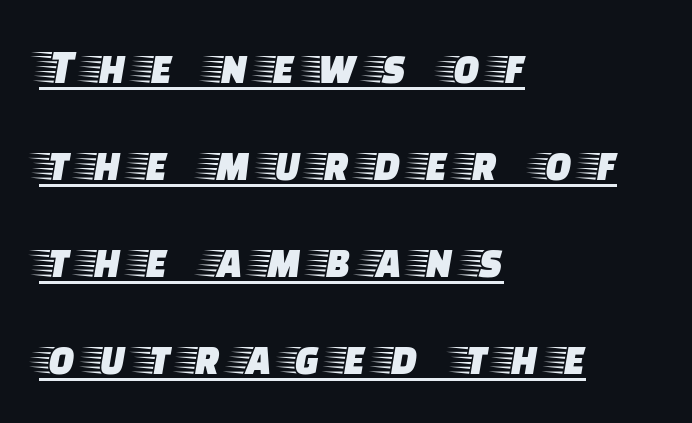
The image shows 49 px wide serif type; set left-aligned, loose line spacing (1.98x), unusually wide letter spacing (+0.29 em), underlined; low stroke contrast and a large x-height.
